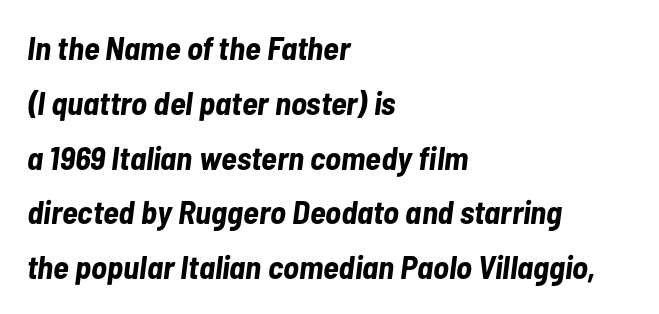
The image shows 33 px bold, condensed type, italic (leaning right); set left-aligned, normal line spacing (1.66x), normal letter spacing, not underlined; low stroke contrast and a medium x-height.
